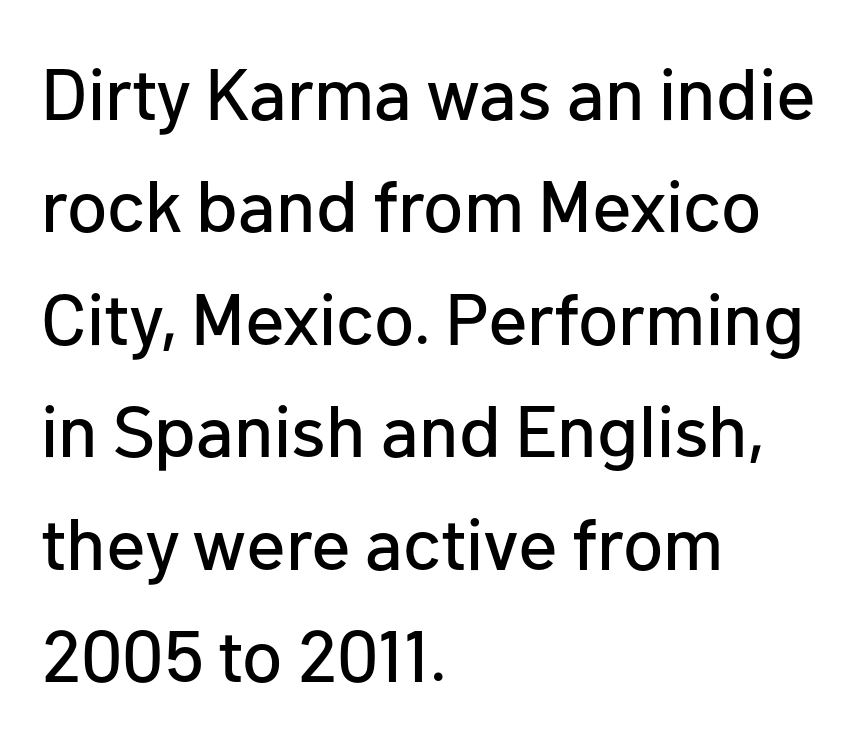
The foot of each line stays bare and open. The designer left line spacing at the default. The type family on display is of the sans-serif kind. The setting favours the left margin, as ordinary paragraphs usually do.
